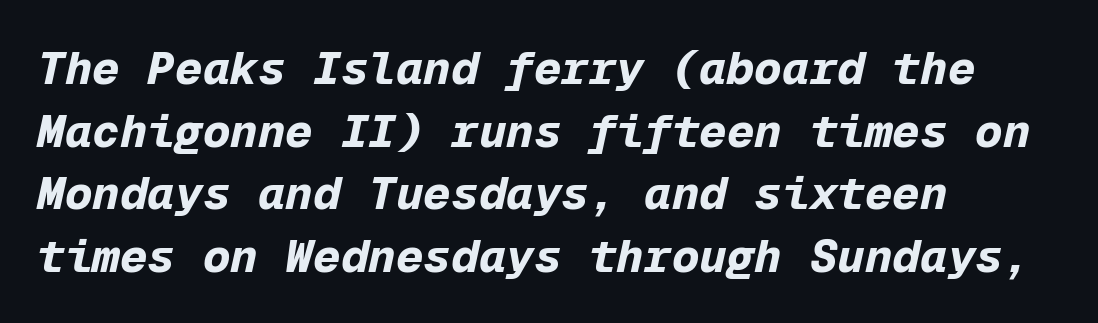
Notice how descenders clear the ascenders below comfortably — that's standard leading. Observe the lean: these are italic letterforms. Every row of glyphs begins at an identical x-position on the left. Words appear dense and cohesive because spacing is normal.
